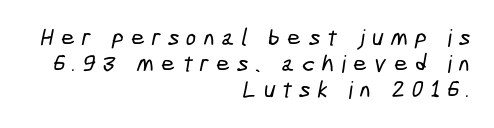
The image shows 24 px text type; set right-aligned, tight line spacing (1.09x), unusually wide letter spacing (+0.3 em), not underlined.
